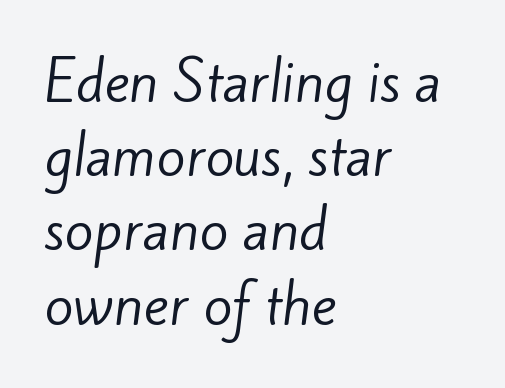
The image shows 53 px regular-weight sans-serif type; set left-aligned, normal line spacing (1.4x), normal letter spacing, not underlined; low stroke contrast and a small x-height.
